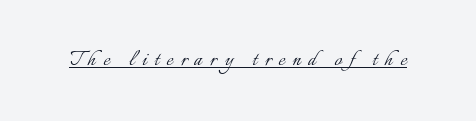
The image shows 26 px text type; set unusually wide letter spacing (+0.28 em), underlined.
